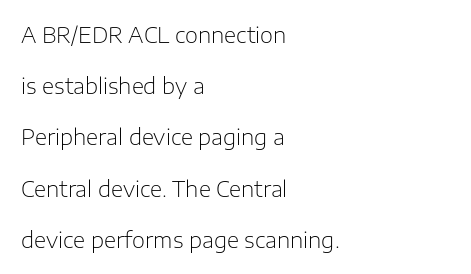
The image shows 21 px text type, upright; set left-aligned, loose line spacing (2.44x), normal letter spacing, not underlined.
